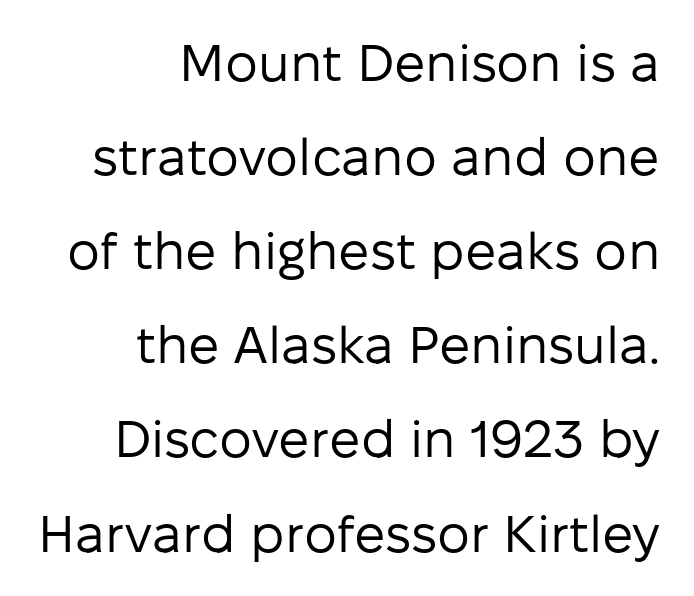
Q: Is the text bold? A: No.
Q: Is the text italic (slanted)? A: No, it is upright.
Q: Is the typeface a serif or a sans-serif typeface? A: Sans-serif.
Q: Is the text underlined? A: No.
Q: How is the paragraph aligned? A: Right-aligned.
Q: Is the spacing between letters normal or unusually wide? A: Normal.
Q: Width (condensed, normal, or wide)? A: Normal.
Q: Stroke contrast? A: Low.
Q: x-height? A: Medium.
Q: Monospaced? A: No.
